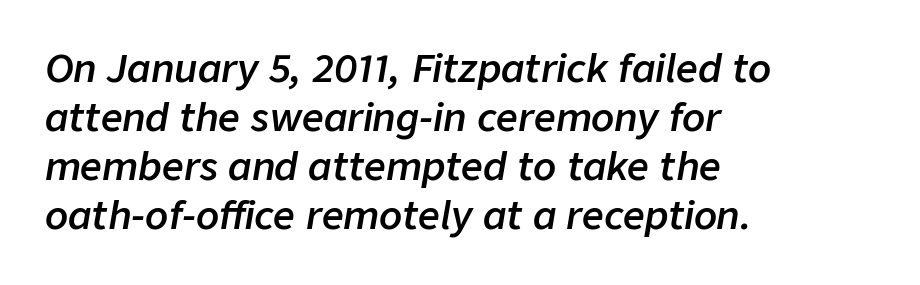
Q: Is the text bold? A: Semi-bold.
Q: Is the text italic (slanted)? A: Yes, it leans right by about 9 degrees.
Q: Is the text underlined? A: No.
Q: How is the paragraph aligned? A: Left-aligned.
Q: Is the spacing between letters normal or unusually wide? A: Normal.
Q: Is the spacing between lines tight, normal or loose? A: Normal.
Q: Width (condensed, normal, or wide)? A: Normal.
Q: Stroke contrast? A: Low.
Q: x-height? A: Medium.
Q: Monospaced? A: No.
